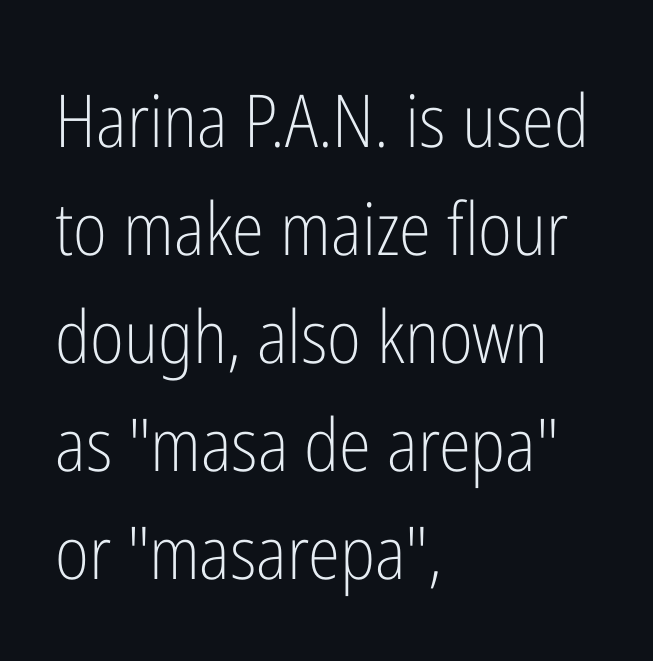
Line spacing here is normal. Note the varied advance widths — an 'i' is clearly narrower than an 'm'. Stroke thickness stays within the range of a standard reading face or lighter. The string is rendered with underlining switched off.
